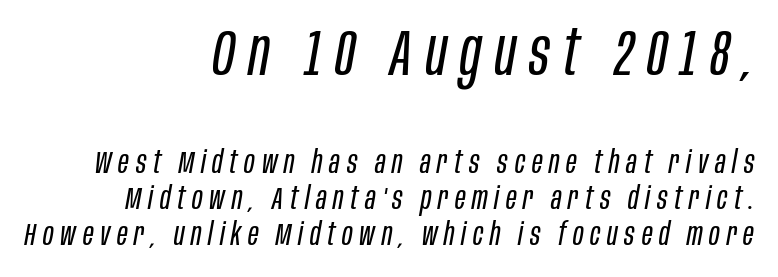
{"italic": "yes", "lean": "right", "slant_degrees": 10, "bold": "no", "weight": "regular", "width": "condensed", "stroke_contrast": "low", "x_height": "large", "monospaced": "no", "underline": "no", "align": "right", "line_spacing": "tight", "line_spacing_ratio": 1.12, "letter_spacing": "wide", "letter_spacing_em": 0.21, "larger_block": "first", "size_ratio": 2.0, "glyph_px": 64}
